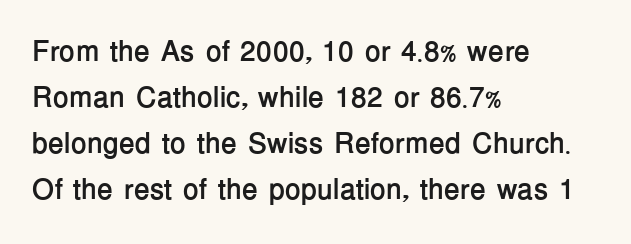
The image shows 29 px semibold sans-serif type, upright; set left-aligned, normal line spacing (1.59x), normal letter spacing, not underlined; low stroke contrast and a medium x-height.
